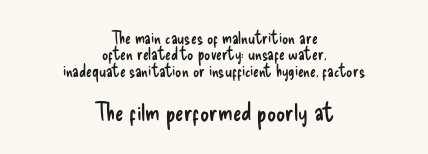
The image shows 25 px text type, upright; set centered, tight line spacing (0.97x), normal letter spacing, not underlined; the second (bottom) block is 1.47x larger.
